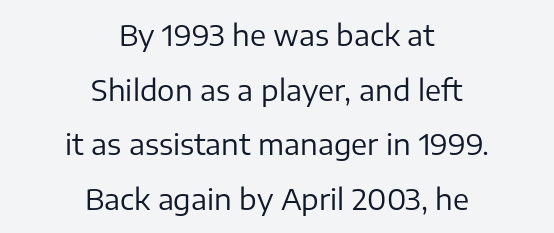
{"serif": "no", "italic": "no", "bold": "no", "weight": "regular", "width": "normal", "stroke_contrast": "low", "x_height": "medium", "monospaced": "no", "underline": "no", "align": "center", "line_spacing_ratio": 1.88, "letter_spacing": "normal", "letter_spacing_em": 0.0, "glyph_px": 29}
